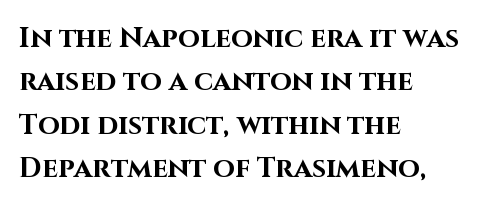
The image shows 28 px bold sans-serif type, upright; set left-aligned, normal line spacing (1.55x), normal letter spacing, not underlined; high stroke contrast and a large x-height.
